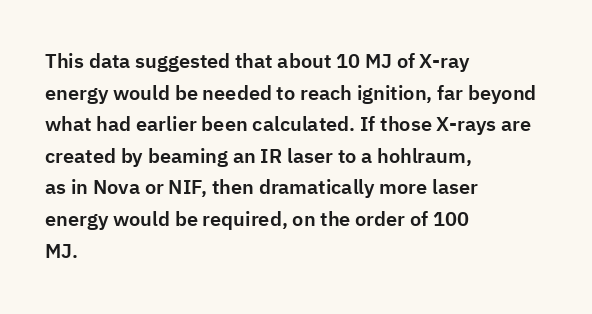
The image shows 20 px text type, upright; set left-aligned, normal line spacing (1.58x), normal letter spacing, not underlined.
